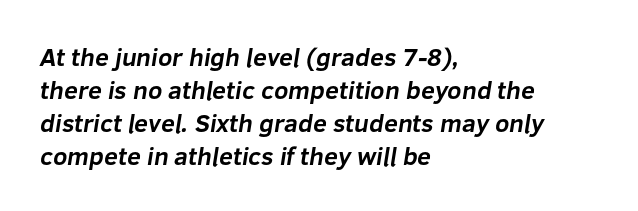
{"bold": "yes", "underline": "no", "align": "left", "line_spacing": "normal", "line_spacing_ratio": 1.32, "letter_spacing": "normal", "letter_spacing_em": 0.0, "glyph_px": 25}
